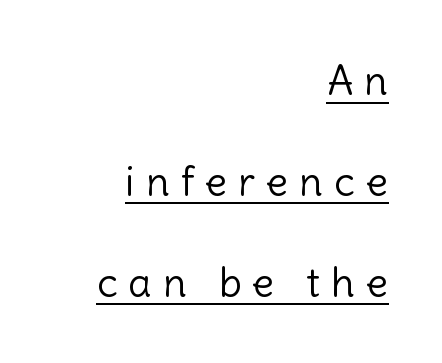
The image shows 41 px light sans-serif type, upright; set right-aligned, loose line spacing (2.46x), unusually wide letter spacing (+0.27 em), underlined; a medium x-height.
